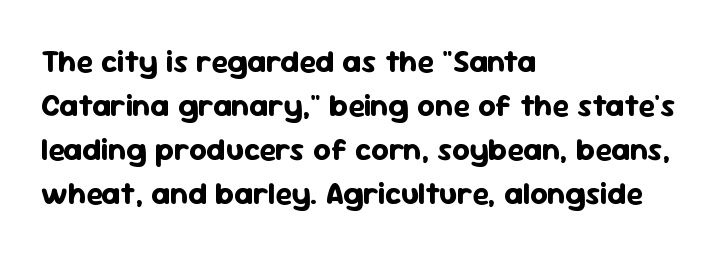
It's the straight-up-and-down kind of type. Character widths vary here, with narrow letters taking less room than wide ones. Type style note: lacks serifs. Summary of vertical rhythm: regular, with standard interline spacing. The letterforms sit shoulder to shoulder at normal distance.
